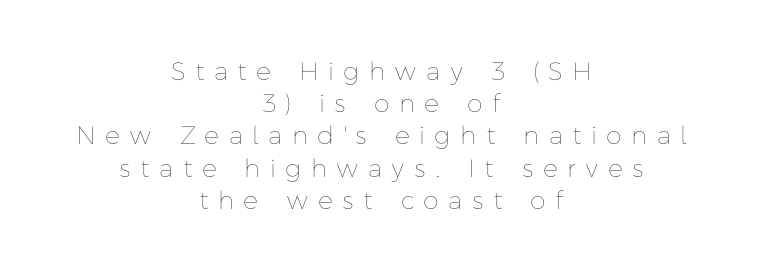
Reading down the block, each line starts at a different indent, mirrored at its end. The weight tops out at a normal text grade. Characters follow at a spacing far wider than the type designer built in. Lines of text with bare space underneath.
